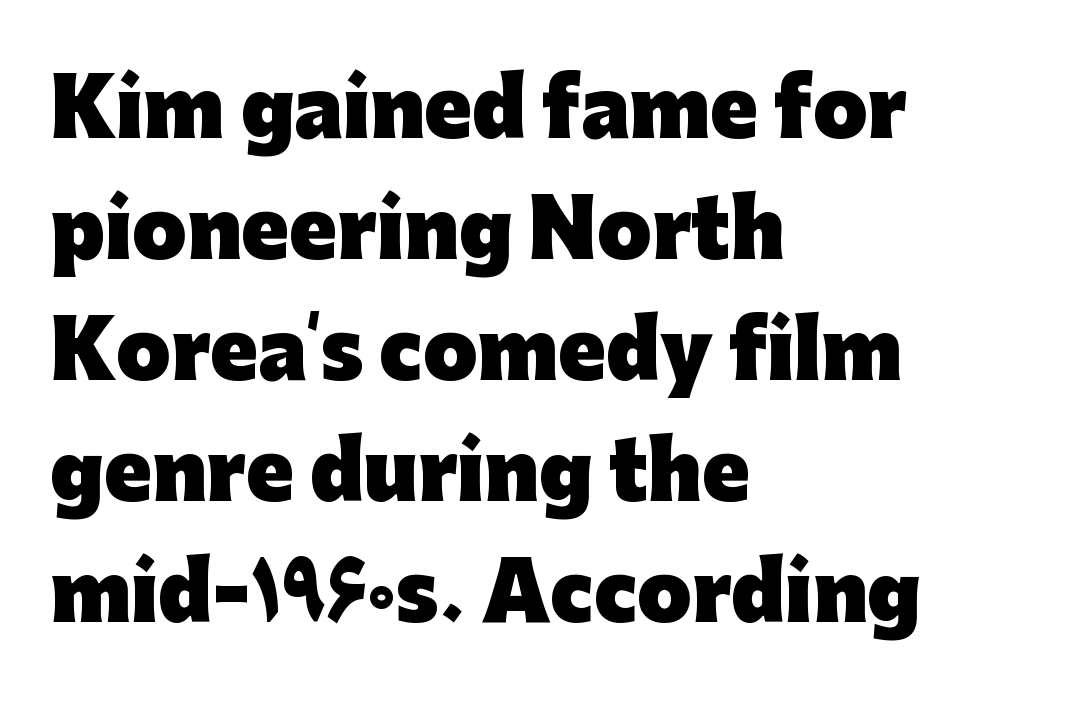
Q: Is the text bold? A: Yes.
Q: Is the text italic (slanted)? A: No, it is upright.
Q: Is the typeface a serif or a sans-serif typeface? A: Sans-serif.
Q: Is the text underlined? A: No.
Q: How is the paragraph aligned? A: Left-aligned.
Q: Is the spacing between letters normal or unusually wide? A: Normal.
Q: Is the spacing between lines tight, normal or loose? A: Normal.
Q: Width (condensed, normal, or wide)? A: Normal.
Q: Stroke contrast? A: Low.
Q: x-height? A: Medium.
Q: Monospaced? A: No.
